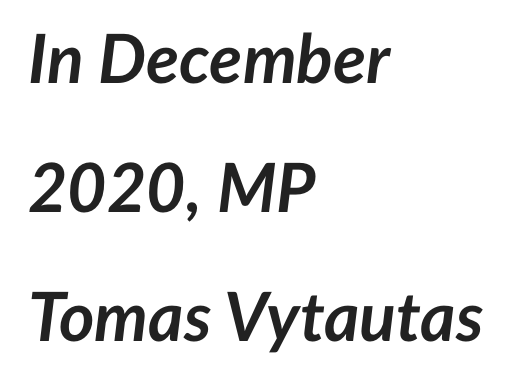
Q: Is the text bold? A: Yes.
Q: Is the text italic (slanted)? A: Yes, it leans right by about 7 degrees.
Q: Is the text underlined? A: No.
Q: How is the paragraph aligned? A: Left-aligned.
Q: Is the spacing between letters normal or unusually wide? A: Normal.
Q: Is the spacing between lines tight, normal or loose? A: Loose.
Q: Width (condensed, normal, or wide)? A: Normal.
Q: Stroke contrast? A: Low.
Q: x-height? A: Medium.
Q: Monospaced? A: No.
